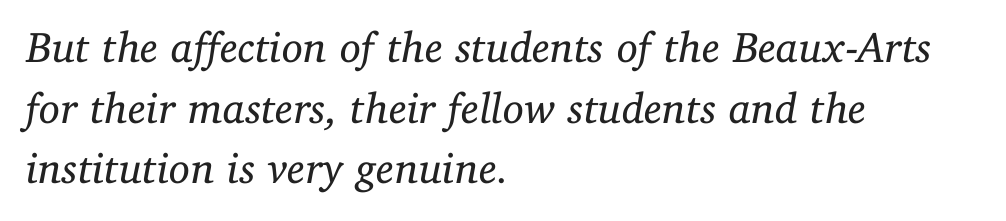
The image shows 43 px regular-weight serif type, italic (leaning right); set left-aligned, normal line spacing (1.41x), normal letter spacing, not underlined; low stroke contrast and a medium x-height.
